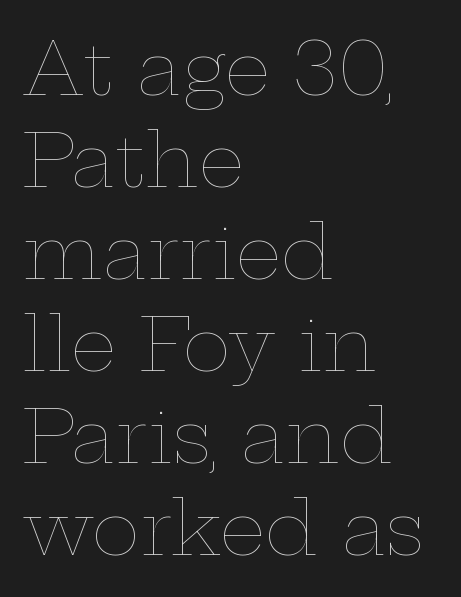
The image shows 73 px thin, wide type, upright; set left-aligned, normal line spacing (1.26x), normal letter spacing, not underlined; low stroke contrast and a medium x-height.
